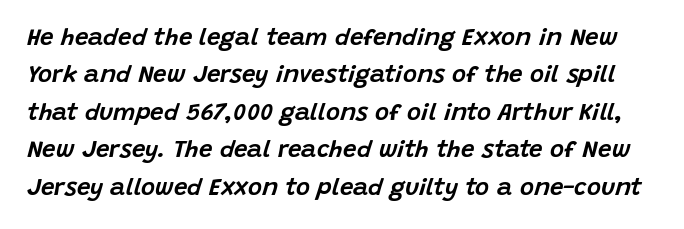
No word sits above an underline. Evenly set lines give the paragraph a standard silhouette. Tracking here is standard; glyphs follow each other at the usual distance. Emphasis-style slanted type is in use.
